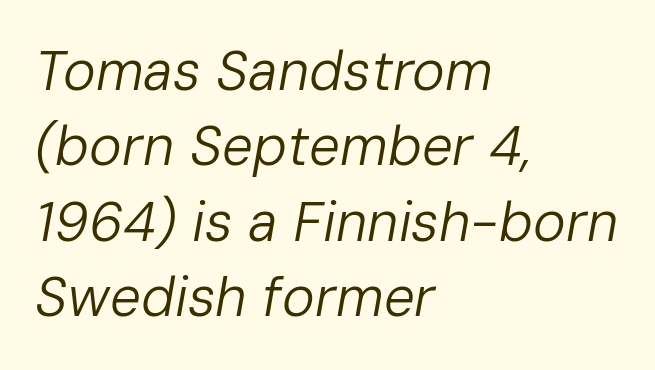
{"italic": "yes", "lean": "right", "slant_degrees": 10, "bold": "no", "weight": "regular", "width": "normal", "stroke_contrast": "low", "x_height": "medium", "monospaced": "no", "underline": "no", "align": "left", "line_spacing": "normal", "line_spacing_ratio": 1.37, "letter_spacing": "normal", "letter_spacing_em": 0.0, "glyph_px": 55}
